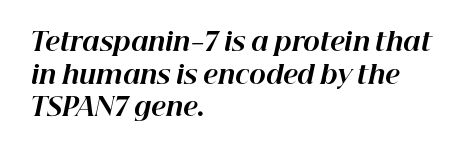
The font's italic variant was chosen for this text. Caption: multi-line text, flush left, ragged right. Words appear dense and cohesive because spacing is normal. Only glyphs here, with clear space below each row.
